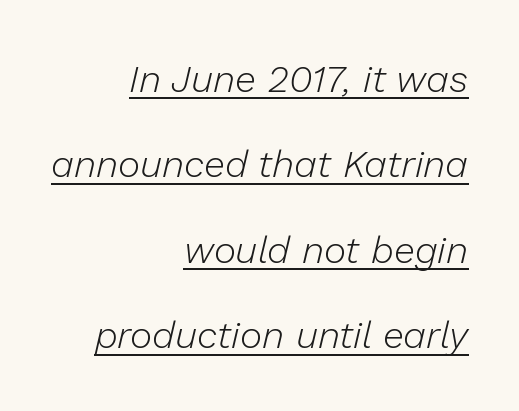
{"italic": "yes", "lean": "right", "slant_degrees": 13, "bold": "no", "weight": "light", "width": "normal", "stroke_contrast": "low", "x_height": "medium", "monospaced": "no", "underline": "yes", "align": "right", "line_spacing": "loose", "line_spacing_ratio": 2.25, "letter_spacing": "normal", "letter_spacing_em": 0.0, "glyph_px": 38}
